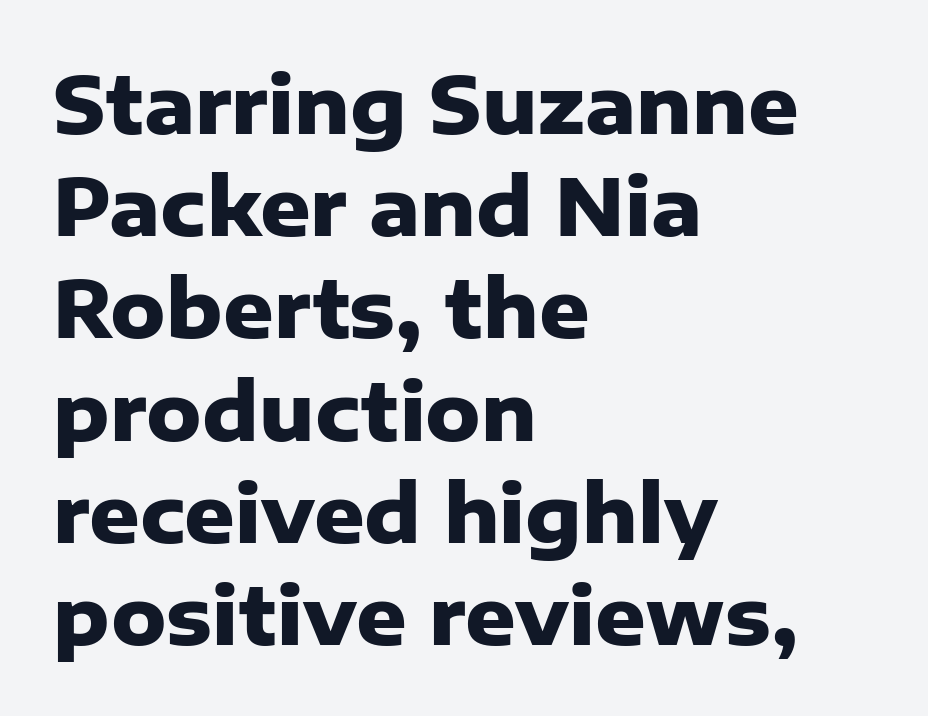
{"serif": "no", "italic": "no", "bold": "yes", "weight": "heavy", "width": "normal", "stroke_contrast": "low", "x_height": "medium", "monospaced": "no", "underline": "no", "align": "left", "line_spacing": "normal", "line_spacing_ratio": 1.31, "letter_spacing": "normal", "letter_spacing_em": 0.0, "glyph_px": 78}
